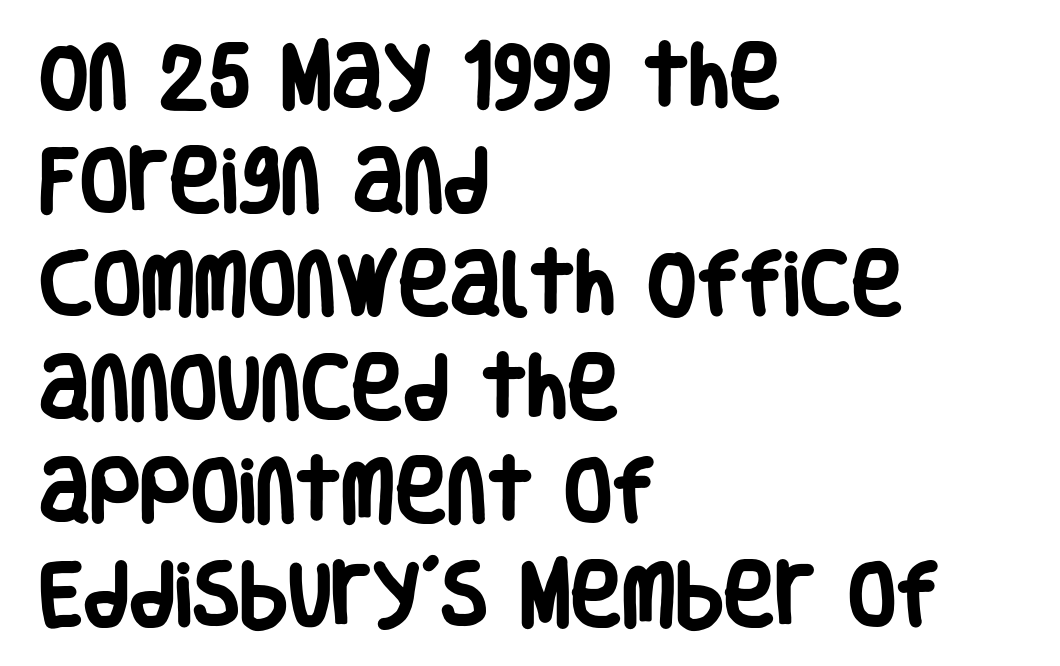
{"serif": "no", "italic": "no", "bold": "yes", "weight": "heavy", "width": "condensed", "stroke_contrast": "low", "x_height": "large", "monospaced": "no", "underline": "no", "align": "left", "line_spacing": "normal", "line_spacing_ratio": 1.48, "letter_spacing": "normal", "letter_spacing_em": 0.0, "glyph_px": 70}
